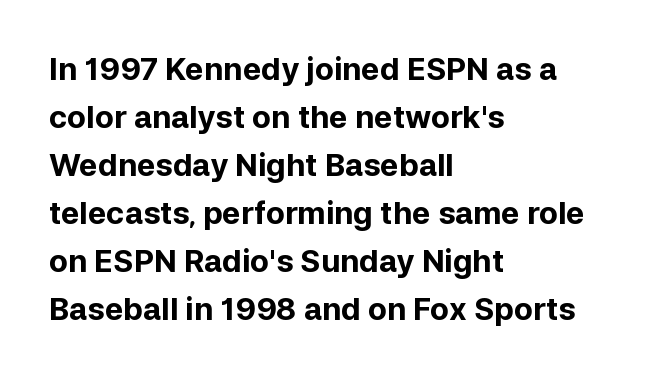
Q: Is the text bold? A: Yes.
Q: Is the text italic (slanted)? A: No, it is upright.
Q: Is the typeface a serif or a sans-serif typeface? A: Sans-serif.
Q: Is the text underlined? A: No.
Q: How is the paragraph aligned? A: Left-aligned.
Q: Is the spacing between letters normal or unusually wide? A: Normal.
Q: Is the spacing between lines tight, normal or loose? A: Normal.
Q: Width (condensed, normal, or wide)? A: Normal.
Q: Stroke contrast? A: Low.
Q: x-height? A: Medium.
Q: Monospaced? A: No.
